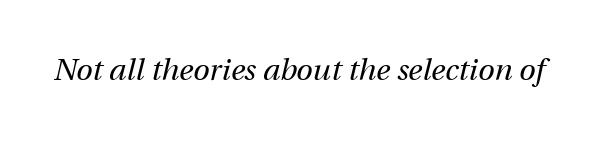
The image shows 30 px regular-weight type, italic (leaning right); set normal letter spacing, not underlined; medium stroke contrast and a medium x-height.
